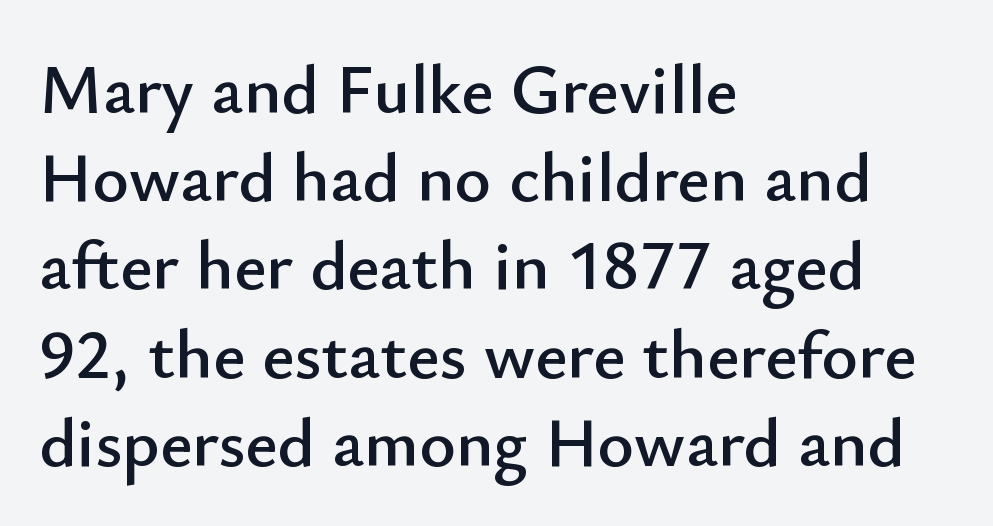
Q: Is the text italic (slanted)? A: No, it is upright.
Q: Is the typeface a serif or a sans-serif typeface? A: Sans-serif.
Q: Is the text underlined? A: No.
Q: How is the paragraph aligned? A: Left-aligned.
Q: Is the spacing between letters normal or unusually wide? A: Normal.
Q: Is the spacing between lines tight, normal or loose? A: Normal.
Q: Width (condensed, normal, or wide)? A: Normal.
Q: Stroke contrast? A: Low.
Q: x-height? A: Small.
Q: Monospaced? A: No.
